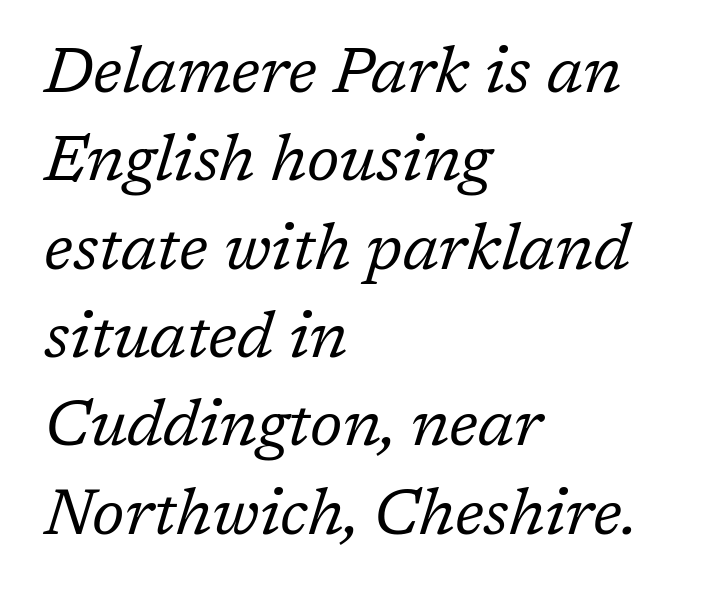
{"serif": "yes", "italic": "yes", "lean": "right", "slant_degrees": 17, "bold": "no", "weight": "regular", "width": "normal", "stroke_contrast": "low", "x_height": "medium", "monospaced": "no", "underline": "no", "align": "left", "line_spacing": "normal", "line_spacing_ratio": 1.38, "letter_spacing": "normal", "letter_spacing_em": 0.0, "glyph_px": 64}
